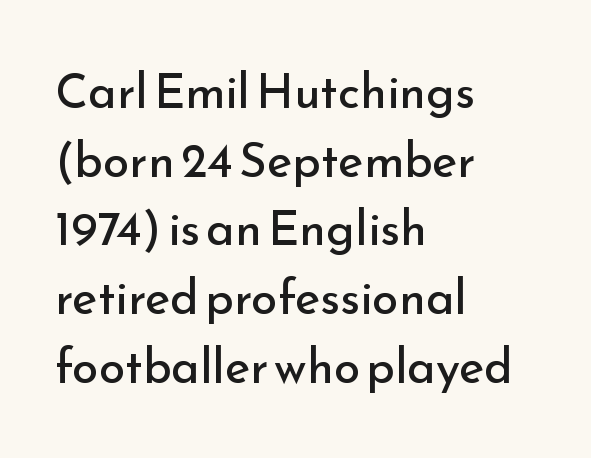
Q: Is the text bold? A: No.
Q: Is the text italic (slanted)? A: No, it is upright.
Q: Is the typeface a serif or a sans-serif typeface? A: Sans-serif.
Q: Is the text underlined? A: No.
Q: How is the paragraph aligned? A: Left-aligned.
Q: Is the spacing between letters normal or unusually wide? A: Normal.
Q: Is the spacing between lines tight, normal or loose? A: Normal.
Q: Width (condensed, normal, or wide)? A: Normal.
Q: Stroke contrast? A: Low.
Q: x-height? A: Small.
Q: Monospaced? A: No.
